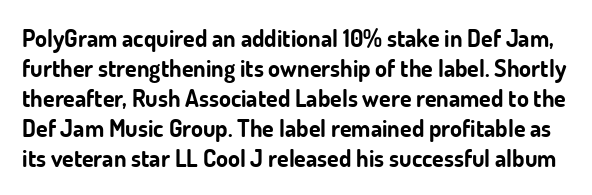
The image shows 24 px bold type, upright; set normal line spacing (1.25x), normal letter spacing, not underlined.
